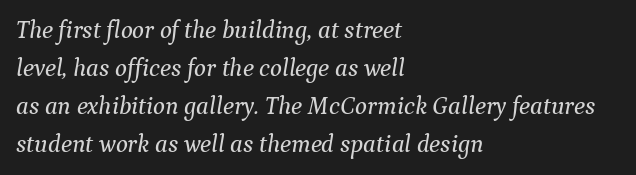
The image shows 25 px text type, italic (leaning right); set left-aligned, normal line spacing (1.52x), normal letter spacing, not underlined.
